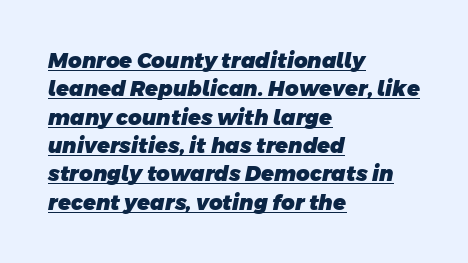
Q: Is the text bold? A: Yes.
Q: Is the text underlined? A: Yes.
Q: How is the paragraph aligned? A: Left-aligned.
Q: Is the spacing between letters normal or unusually wide? A: Normal.
Q: Is the spacing between lines tight, normal or loose? A: Normal.
